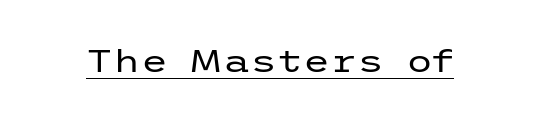
The image shows 31 px regular-weight, wide sans-serif type, upright; set normal letter spacing, underlined; low stroke contrast and a medium x-height.
